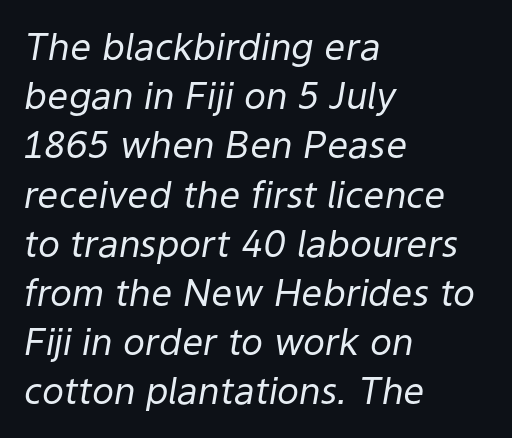
{"italic": "yes", "lean": "right", "slant_degrees": 9, "bold": "no", "weight": "regular", "width": "normal", "stroke_contrast": "low", "x_height": "medium", "monospaced": "no", "underline": "no", "align": "left", "line_spacing": "normal", "line_spacing_ratio": 1.33, "letter_spacing": "normal", "letter_spacing_em": 0.0, "glyph_px": 37}
